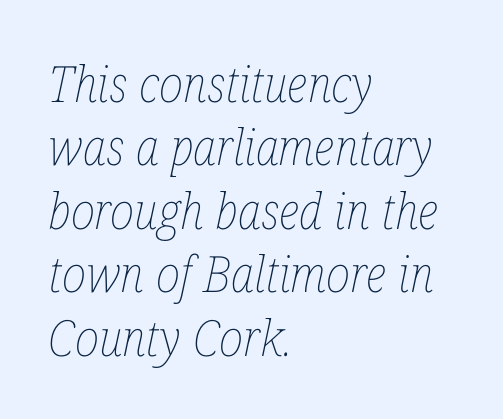
{"italic": "yes", "lean": "right", "slant_degrees": 12, "bold": "no", "weight": "thin", "width": "condensed", "stroke_contrast": "low", "x_height": "medium", "monospaced": "no", "underline": "no", "align": "left", "line_spacing": "normal", "line_spacing_ratio": 1.27, "letter_spacing": "normal", "letter_spacing_em": 0.0, "glyph_px": 50}
